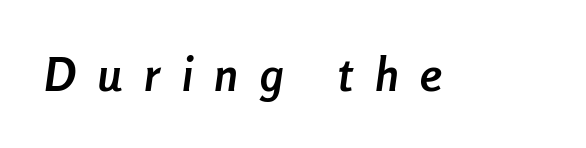
Designer's note — italics engaged. Rule under the text: the space is simply empty. The letters are bold, with thick, heavy strokes. The type is letterspaced generously, with wide tracking. This sample has the flowing, uneven cadence of proportional lettering.
